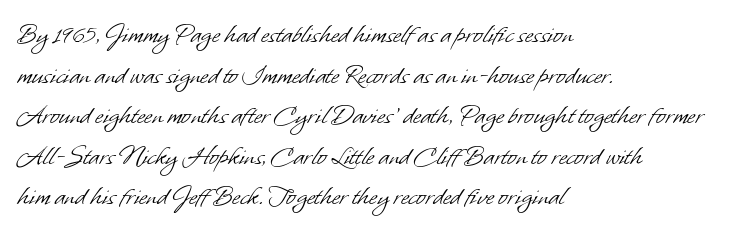
The gaps between neighbouring characters are ordinary and unremarkable. Classification — sans serif. The vertical gap from one line to the next is medium. You could not count columns in this text — the font is proportionally spaced.
